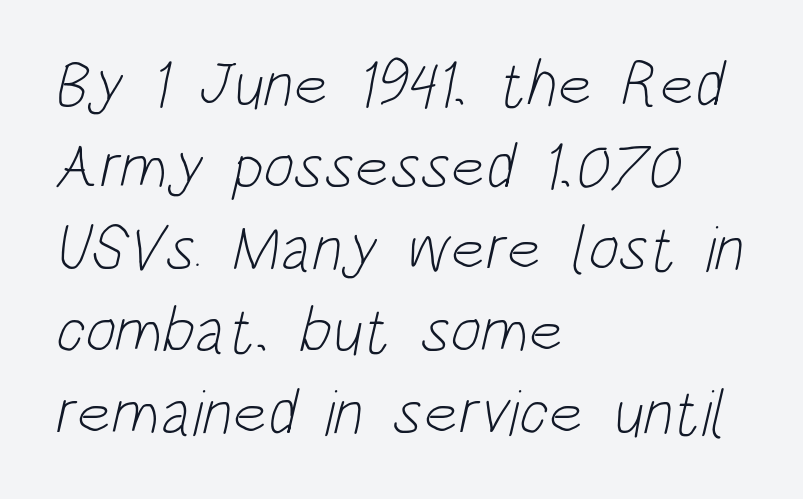
Q: Is the text bold? A: No.
Q: Is the typeface a serif or a sans-serif typeface? A: Sans-serif.
Q: Is the text underlined? A: No.
Q: How is the paragraph aligned? A: Left-aligned.
Q: Is the spacing between letters normal or unusually wide? A: Normal.
Q: Is the spacing between lines tight, normal or loose? A: Normal.
Q: Width (condensed, normal, or wide)? A: Condensed.
Q: Stroke contrast? A: Low.
Q: x-height? A: Large.
Q: Monospaced? A: No.
